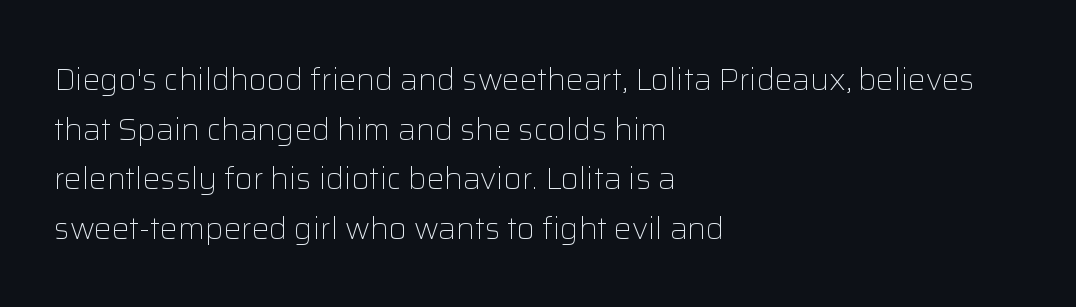
{"serif": "no", "italic": "no", "bold": "no", "weight": "light", "width": "normal", "stroke_contrast": "low", "x_height": "medium", "monospaced": "no", "underline": "no", "align": "left", "line_spacing": "normal", "line_spacing_ratio": 1.6, "letter_spacing": "normal", "letter_spacing_em": 0.0, "glyph_px": 31}
